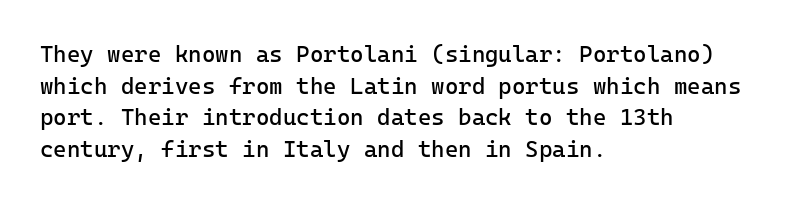
The strokes are not fattened; the text isn't bold. Beneath every word, the page is bare. Every row of glyphs begins at an identical x-position on the left. In terms of posture, this sample is upright.
